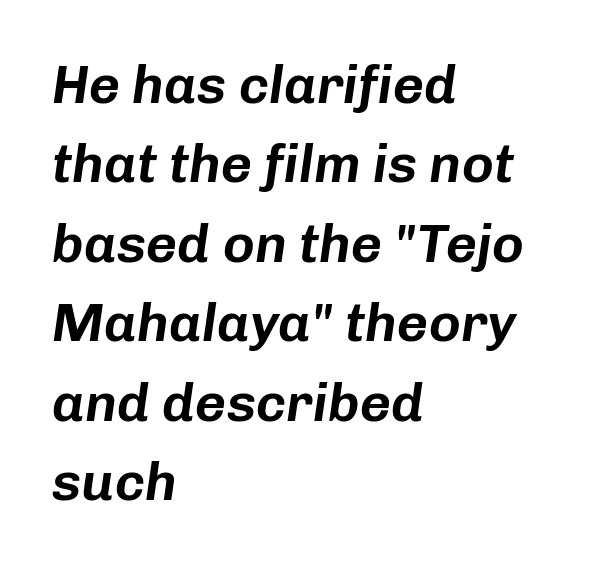
The image shows 54 px text type, italic (leaning right); set left-aligned, normal line spacing (1.47x), normal letter spacing, not underlined; low stroke contrast and a medium x-height.
